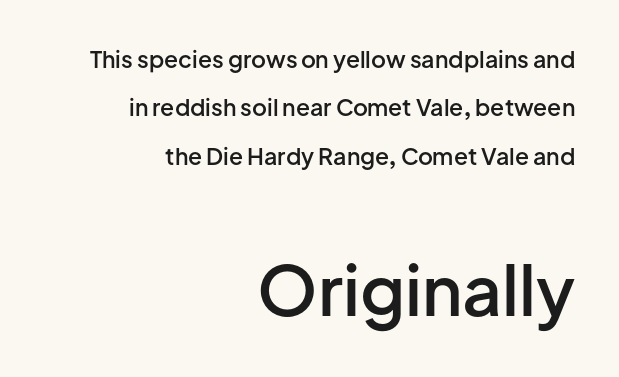
The image shows 69 px semibold sans-serif type, upright; set right-aligned, loose line spacing (2.1x), normal letter spacing, not underlined; the second (bottom) block is 3.0x larger; low stroke contrast and a medium x-height.
